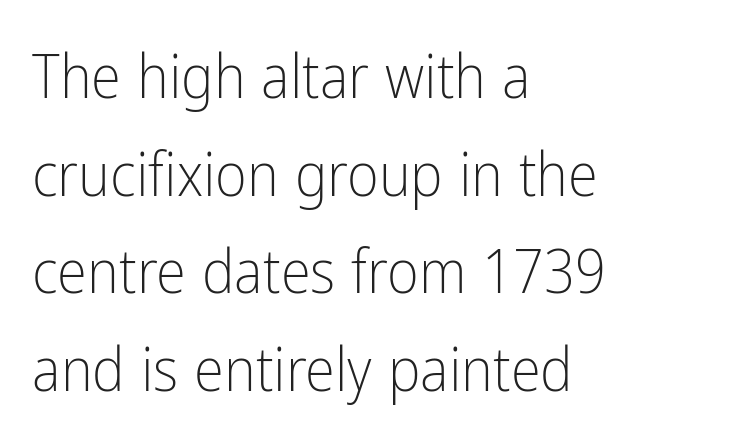
Q: Is the text bold? A: No.
Q: Is the text italic (slanted)? A: No, it is upright.
Q: Is the typeface a serif or a sans-serif typeface? A: Sans-serif.
Q: Is the text underlined? A: No.
Q: How is the paragraph aligned? A: Left-aligned.
Q: Is the spacing between letters normal or unusually wide? A: Normal.
Q: Is the spacing between lines tight, normal or loose? A: Normal.
Q: Width (condensed, normal, or wide)? A: Condensed.
Q: Stroke contrast? A: Low.
Q: x-height? A: Medium.
Q: Monospaced? A: No.
